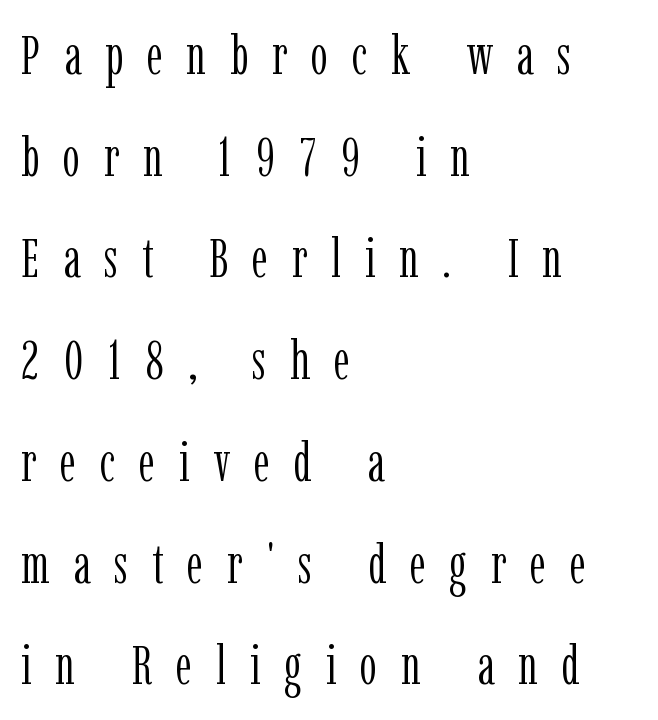
{"serif": "yes", "italic": "no", "bold": "no", "weight": "light", "width": "condensed", "stroke_contrast": "low", "x_height": "medium", "monospaced": "no", "underline": "no", "align": "left", "line_spacing_ratio": 1.85, "letter_spacing": "wide", "letter_spacing_em": 0.43, "glyph_px": 55}
